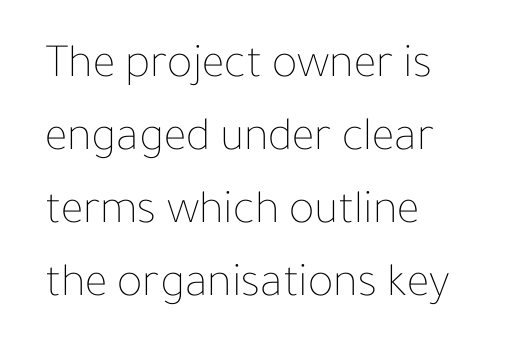
Q: Is the text bold? A: No.
Q: Is the text italic (slanted)? A: No, it is upright.
Q: Is the text underlined? A: No.
Q: How is the paragraph aligned? A: Left-aligned.
Q: Is the spacing between letters normal or unusually wide? A: Normal.
Q: Is the spacing between lines tight, normal or loose? A: Normal.
Q: Width (condensed, normal, or wide)? A: Normal.
Q: Stroke contrast? A: Low.
Q: x-height? A: Medium.
Q: Monospaced? A: No.
